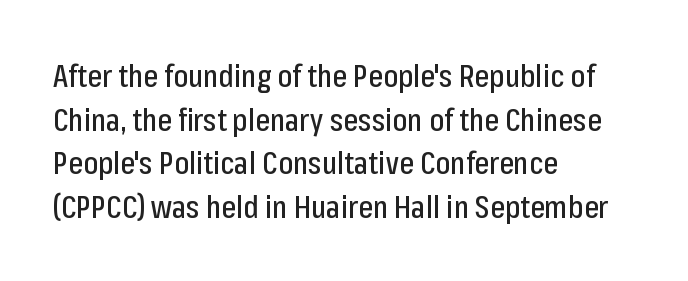
The face used here is proportionally spaced, like ordinary book or web type. Whoever set this chose a conventional vertical rhythm. Letter spacing: default. Letters rest on an invisible, unmarked baseline. Quick note: not italic, upright.
